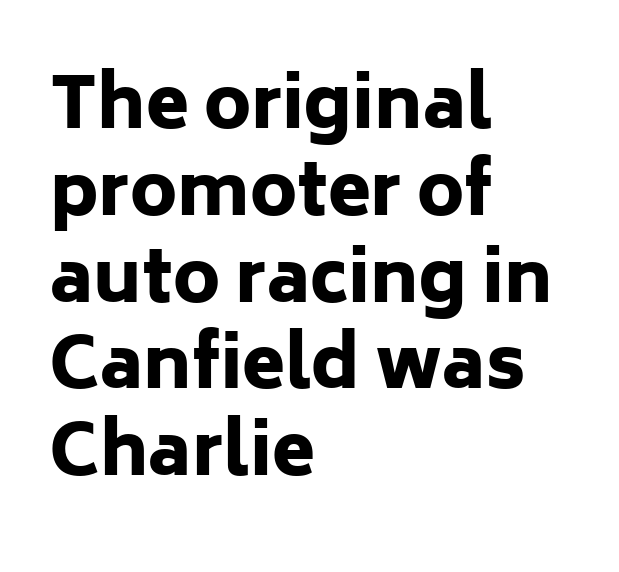
{"serif": "no", "italic": "no", "bold": "yes", "weight": "heavy", "width": "normal", "stroke_contrast": "low", "x_height": "medium", "monospaced": "no", "underline": "no", "align": "left", "line_spacing_ratio": 1.24, "letter_spacing": "normal", "letter_spacing_em": 0.0, "glyph_px": 70}
